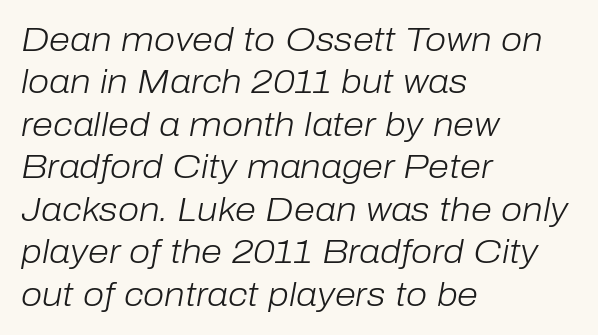
{"italic": "yes", "lean": "right", "slant_degrees": 10, "bold": "no", "weight": "light", "width": "normal", "stroke_contrast": "low", "x_height": "medium", "monospaced": "no", "underline": "no", "align": "left", "line_spacing": "normal", "line_spacing_ratio": 1.25, "letter_spacing": "normal", "letter_spacing_em": 0.0, "glyph_px": 34}
